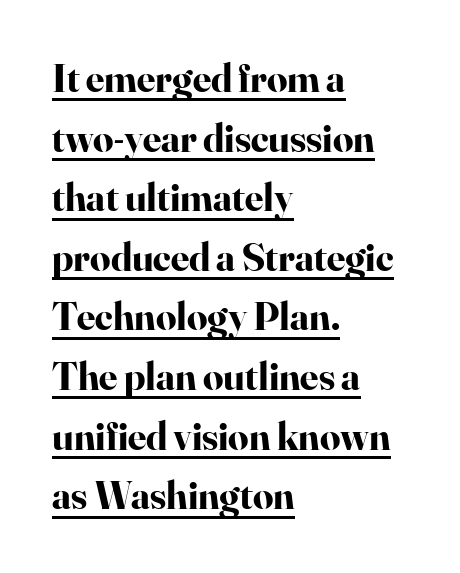
Casual observation: everything's shoved over to the left. A typesetter would call this zero additional tracking. If you drew a line through each stem, it would be perfectly vertical. Serif or sans? Serif — the stroke terminals have little feet.
